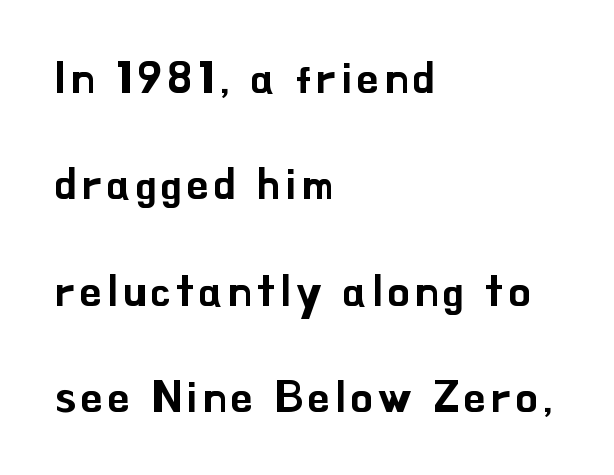
The image shows 44 px sans-serif type, upright; set left-aligned, loose line spacing (2.42x), not underlined; low stroke contrast and a small x-height.
